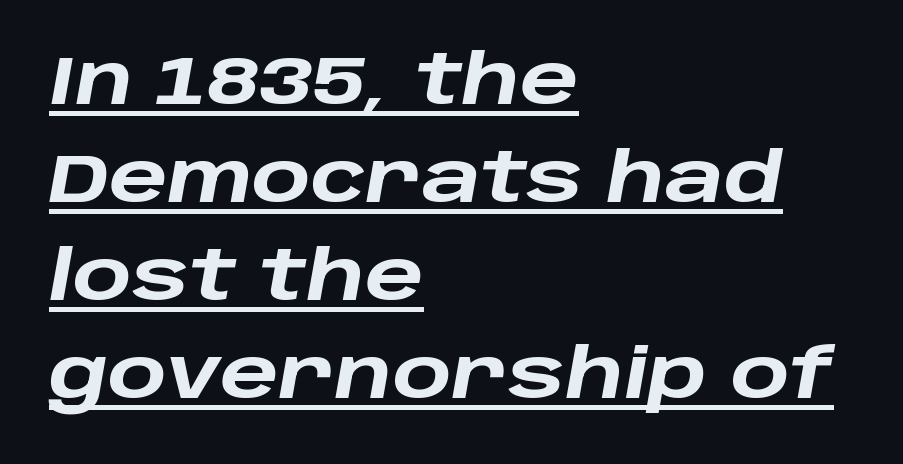
The image shows 69 px heavy, wide type, italic (leaning right); set left-aligned, normal line spacing (1.42x), normal letter spacing, underlined; low stroke contrast and a large x-height.
